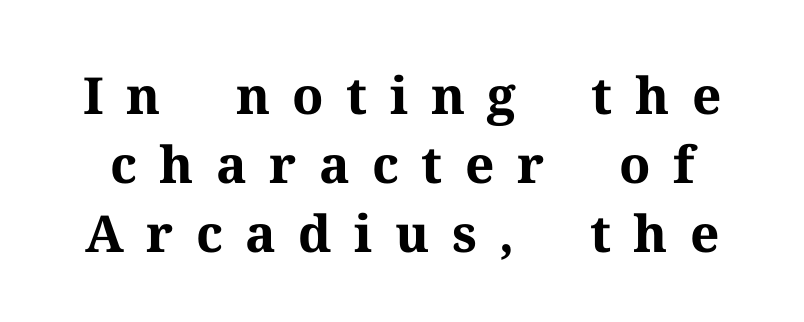
{"serif": "yes", "italic": "no", "bold": "yes", "weight": "bold", "width": "normal", "stroke_contrast": "medium", "x_height": "medium", "monospaced": "no", "underline": "no", "line_spacing": "normal", "line_spacing_ratio": 1.35, "letter_spacing": "wide", "letter_spacing_em": 0.44, "glyph_px": 51}
